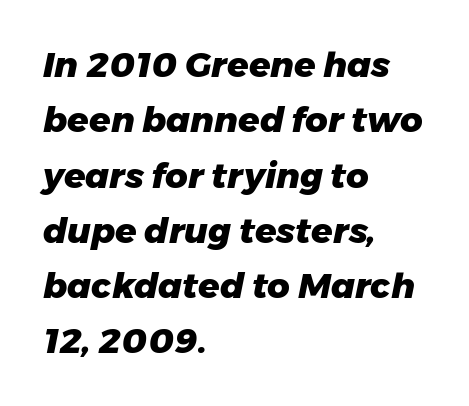
Q: Is the text bold? A: Yes.
Q: Is the text italic (slanted)? A: Yes, it leans right by about 11 degrees.
Q: Is the text underlined? A: No.
Q: How is the paragraph aligned? A: Left-aligned.
Q: Is the spacing between letters normal or unusually wide? A: Normal.
Q: Is the spacing between lines tight, normal or loose? A: Normal.
Q: Width (condensed, normal, or wide)? A: Normal.
Q: Stroke contrast? A: Low.
Q: x-height? A: Medium.
Q: Monospaced? A: No.
